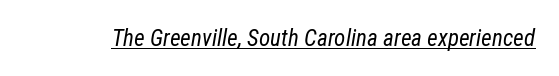
The image shows 23 px text type, italic (leaning right); set normal letter spacing, underlined.
